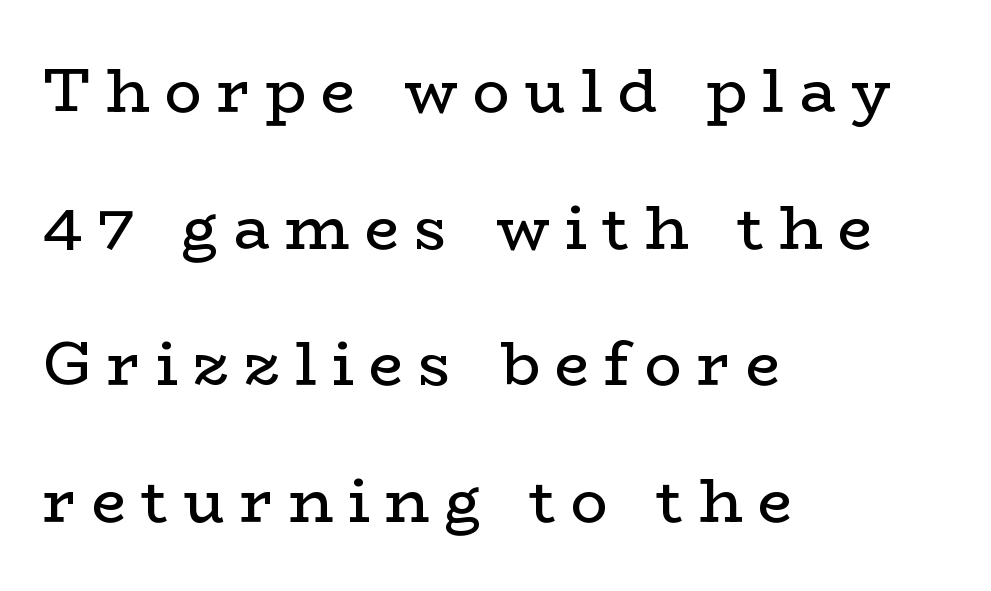
Do the characters align in a grid? No, the font is proportional. It's the straight-up-and-down kind of type. The baseline area is clear. Casual observation: everything's shoved over to the left. I'd call this a serif setting — the letters wear small feet.
